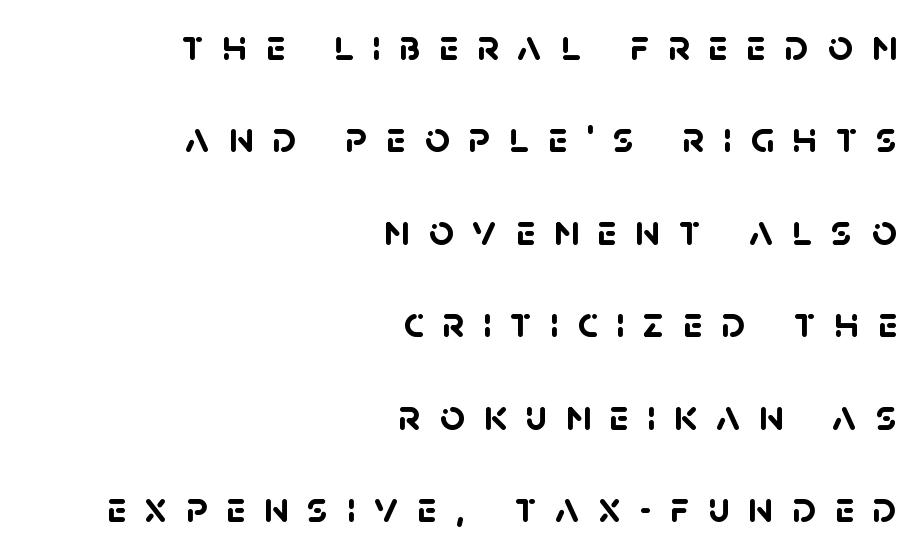
Each new line begins a long way beneath the previous one. The letters advance in unequal steps, a hallmark of proportional type. The text block is weighted toward the right margin, trailing off unevenly leftward. A typesetter would call this heavily tracked-out type. Compared with an ordinary text face, these strokes are far heavier — a full bold. Descenders hang freely into open space.
